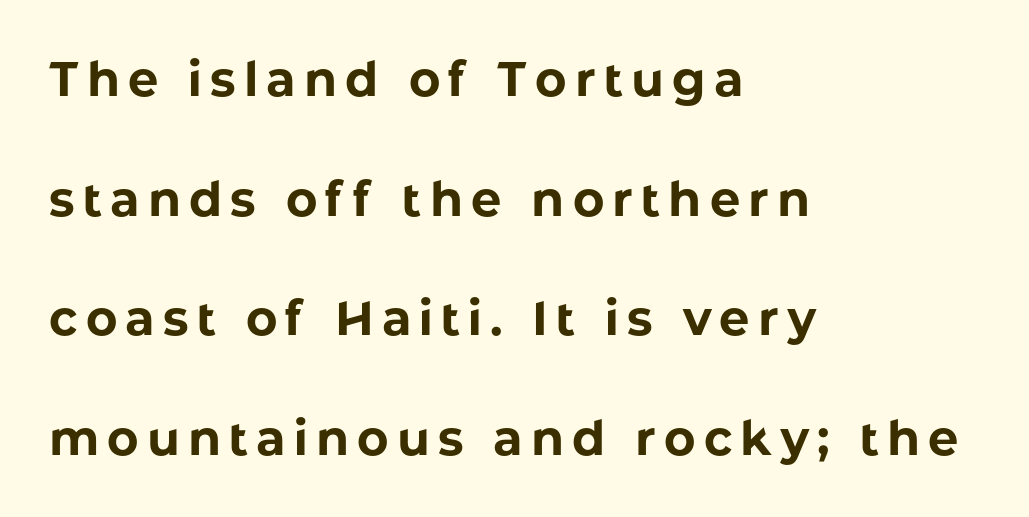
{"serif": "no", "italic": "no", "bold": "yes", "weight": "bold", "width": "normal", "stroke_contrast": "low", "x_height": "medium", "monospaced": "no", "underline": "no", "align": "left", "line_spacing": "loose", "line_spacing_ratio": 2.49, "glyph_px": 48}
